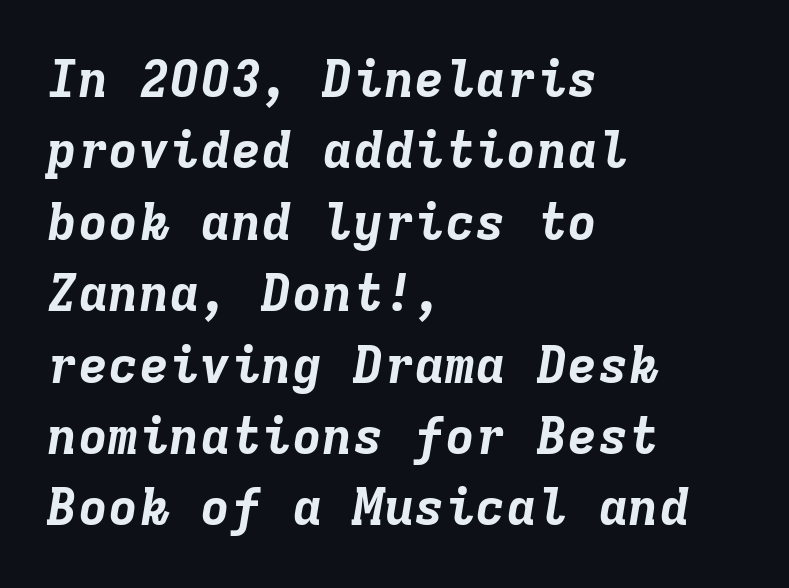
{"italic": "yes", "lean": "right", "slant_degrees": 9, "bold": "yes", "weight": "bold", "width": "normal", "stroke_contrast": "low", "x_height": "medium", "monospaced": "yes", "underline": "no", "align": "left", "line_spacing": "normal", "line_spacing_ratio": 1.4, "letter_spacing": "normal", "letter_spacing_em": 0.0, "glyph_px": 51}
